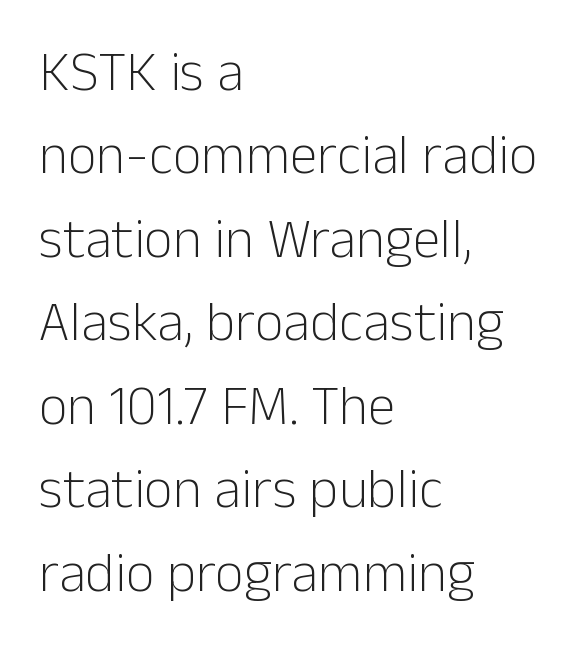
{"serif": "no", "italic": "no", "bold": "no", "weight": "light", "width": "normal", "stroke_contrast": "low", "x_height": "medium", "monospaced": "no", "underline": "no", "align": "left", "line_spacing": "normal", "line_spacing_ratio": 1.49, "letter_spacing": "normal", "letter_spacing_em": 0.0, "glyph_px": 56}
